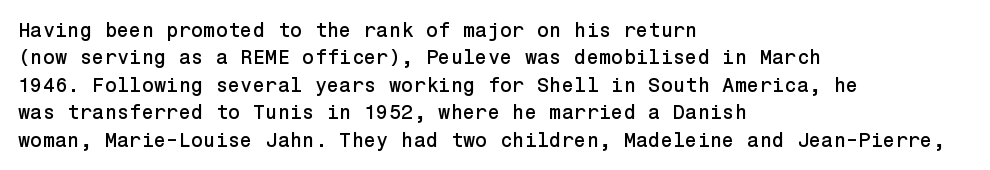
The image shows 20 px text type, upright; set left-aligned, normal line spacing (1.37x), normal letter spacing, not underlined.
